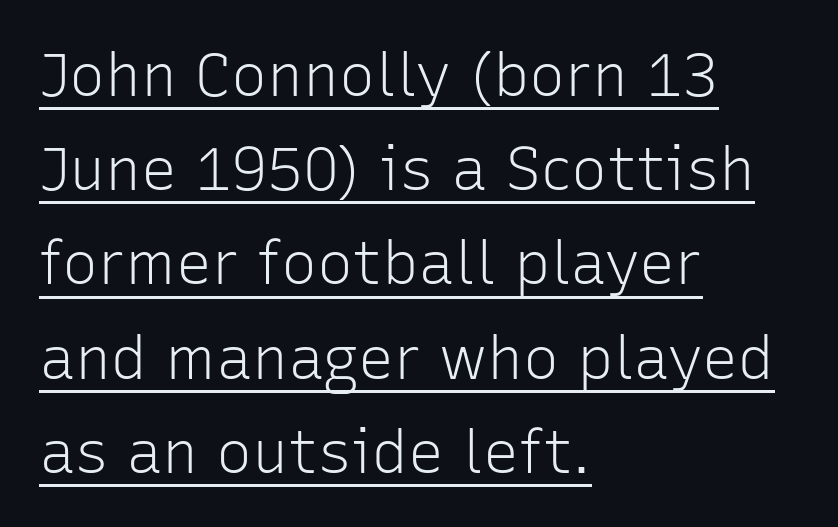
Q: Is the text bold? A: No.
Q: Is the text italic (slanted)? A: No, it is upright.
Q: Is the typeface a serif or a sans-serif typeface? A: Sans-serif.
Q: Is the text underlined? A: Yes.
Q: How is the paragraph aligned? A: Left-aligned.
Q: Is the spacing between letters normal or unusually wide? A: Normal.
Q: Is the spacing between lines tight, normal or loose? A: Normal.
Q: Width (condensed, normal, or wide)? A: Normal.
Q: Stroke contrast? A: Low.
Q: x-height? A: Medium.
Q: Monospaced? A: No.
